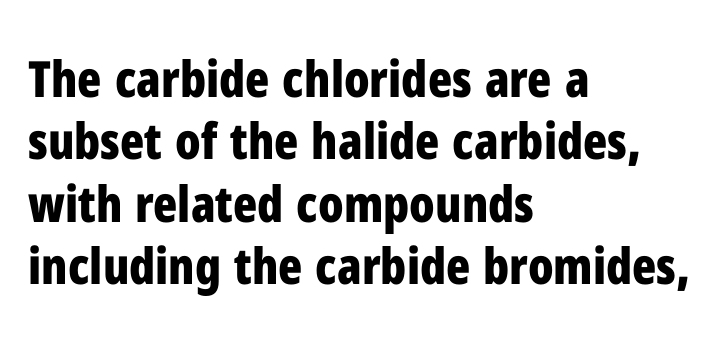
The image shows 50 px bold, condensed sans-serif type, upright; set left-aligned, normal line spacing (1.25x), normal letter spacing, not underlined; low stroke contrast and a medium x-height.
